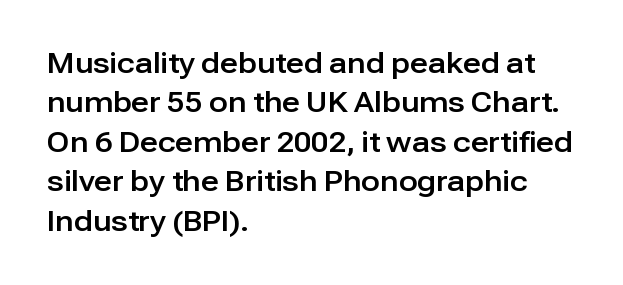
{"serif": "no", "italic": "no", "width": "normal", "stroke_contrast": "low", "x_height": "medium", "monospaced": "no", "underline": "no", "align": "left", "line_spacing": "normal", "line_spacing_ratio": 1.41, "letter_spacing": "normal", "letter_spacing_em": 0.0, "glyph_px": 28}
